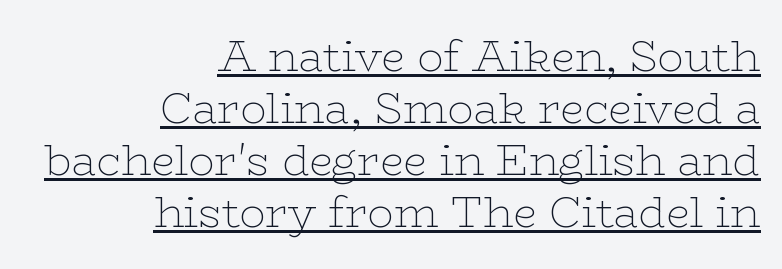
Q: Is the text bold? A: No.
Q: Is the text italic (slanted)? A: No, it is upright.
Q: Is the typeface a serif or a sans-serif typeface? A: Serif.
Q: Is the text underlined? A: Yes.
Q: How is the paragraph aligned? A: Right-aligned.
Q: Is the spacing between letters normal or unusually wide? A: Normal.
Q: Width (condensed, normal, or wide)? A: Wide.
Q: Stroke contrast? A: Low.
Q: x-height? A: Medium.
Q: Monospaced? A: No.
